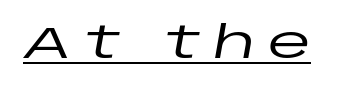
The image shows 44 px wide type, italic (leaning right); set unusually wide letter spacing (+0.29 em), underlined; low stroke contrast and a large x-height.
